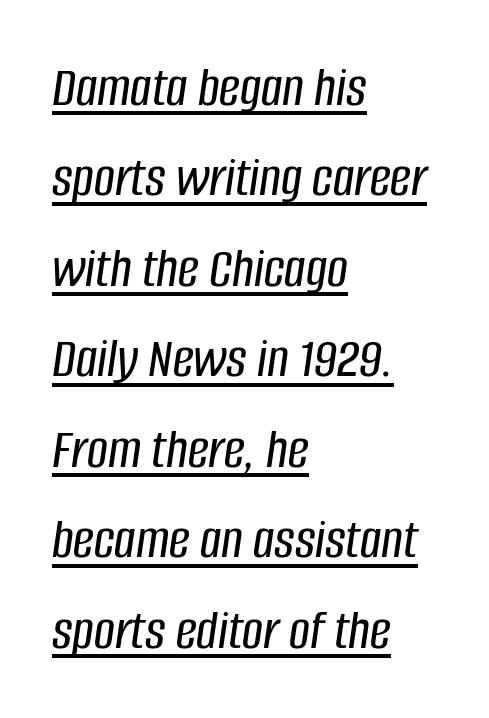
The face used here has a pronounced slope to its letters. This is underlined copy, the kind a proofreader might mark for attention. Standard letterfit; no display-style spreading of the glyphs. Quick note: interline space is typical. This sample has the flowing, uneven cadence of proportional lettering.
